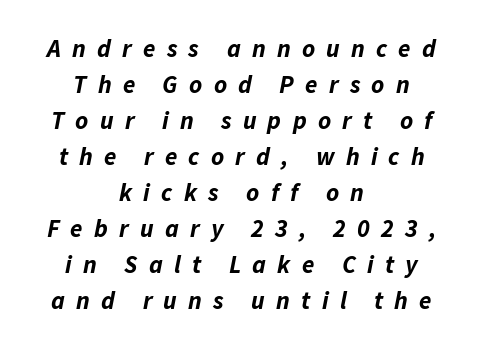
{"italic": "yes", "lean": "right", "slant_degrees": 11, "bold": "yes", "underline": "no", "align": "center", "line_spacing": "normal", "line_spacing_ratio": 1.44, "letter_spacing": "wide", "letter_spacing_em": 0.45, "glyph_px": 25}
